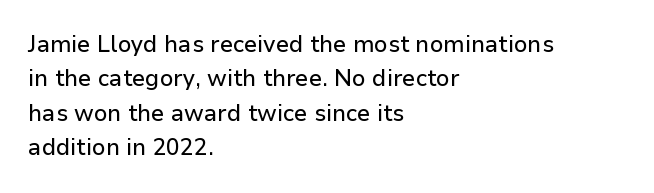
The image shows 23 px text type, upright; set left-aligned, normal line spacing (1.5x), normal letter spacing, not underlined.
